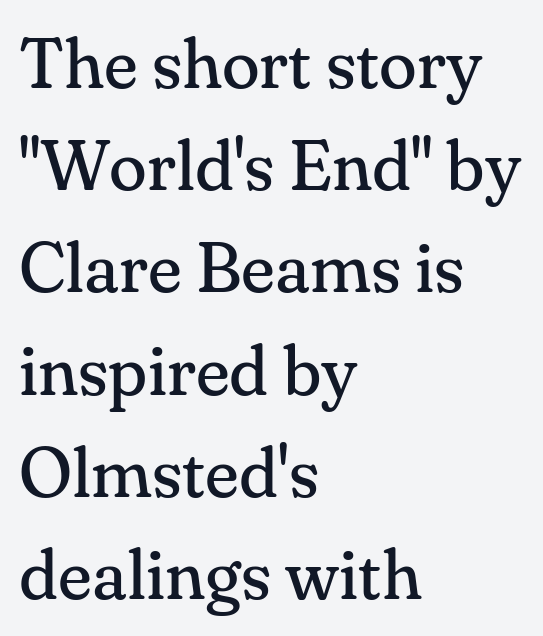
Spacing between characters is what you'd get straight out of the box. Casual observation: everything's shoved over to the left. Type style note: has serifs. Summary of weight: not heavy and not bold. Decoration check: the copy has no underline. Rendered with straight, roman letterforms.
